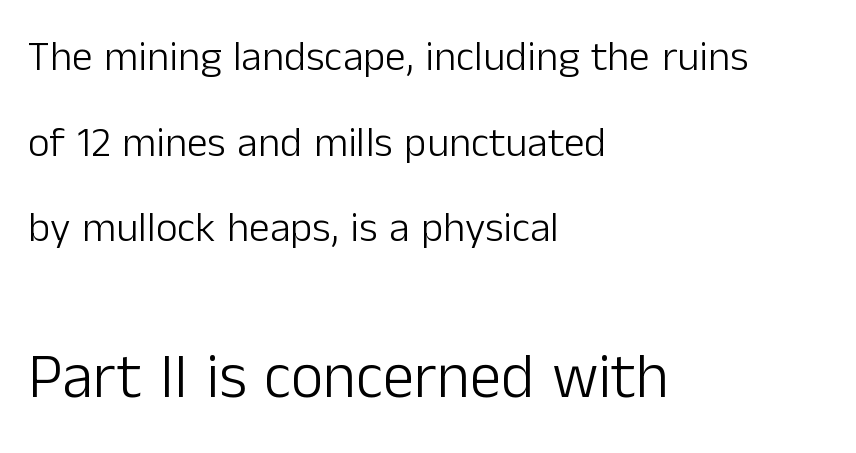
Compare the two chunks: the lower has the greater cap height. The lines are quadded left. Character widths vary here, with narrow letters taking less room than wide ones. This rendering leaves character spacing at its baseline value.
